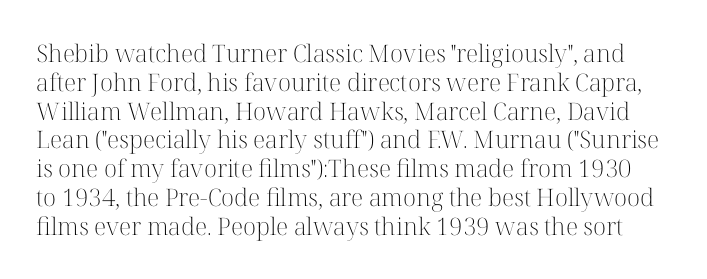
{"italic": "no", "bold": "no", "underline": "no", "line_spacing_ratio": 1.2, "letter_spacing": "normal", "letter_spacing_em": 0.0, "glyph_px": 24}
